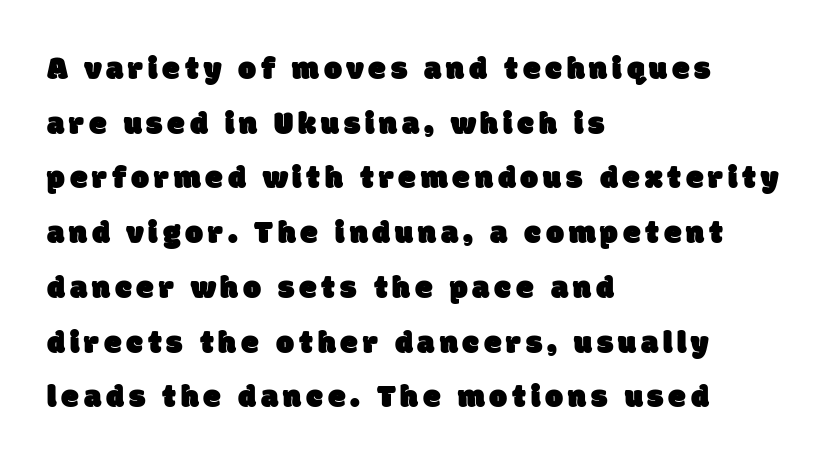
The image shows 32 px sans-serif type; set left-aligned, line spacing 1.71x, not underlined; low stroke contrast and a large x-height.
